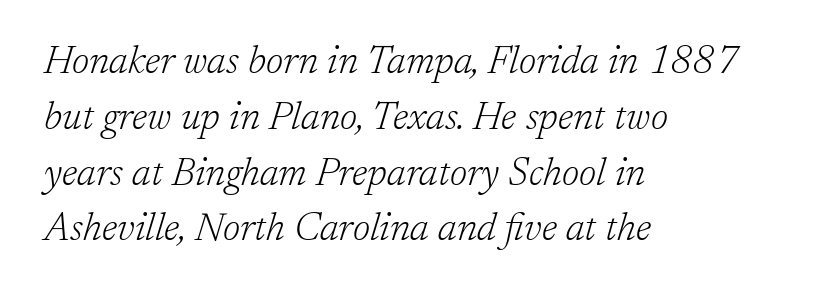
The image shows 39 px light serif type, italic (leaning right); set left-aligned, normal line spacing (1.43x), normal letter spacing, not underlined; low stroke contrast and a medium x-height.
